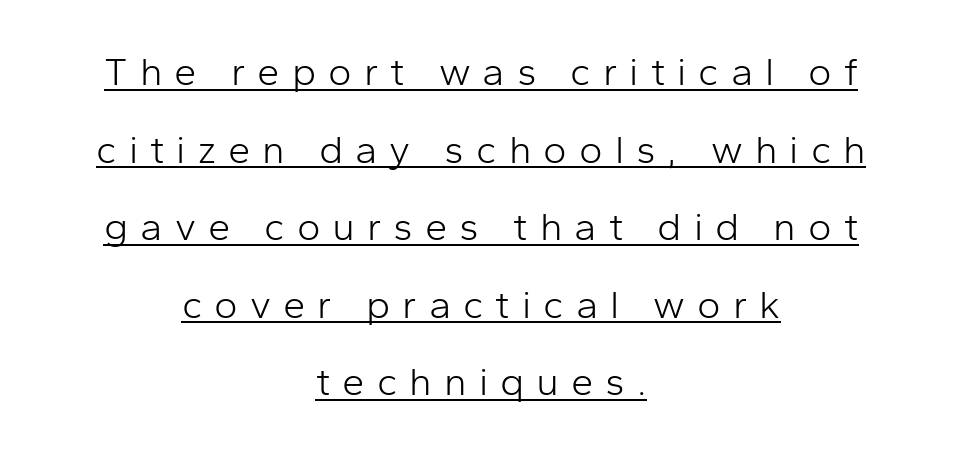
The image shows 40 px light sans-serif type, upright; set centered, loose line spacing (1.94x), unusually wide letter spacing (+0.3 em), underlined; low stroke contrast and a medium x-height.
